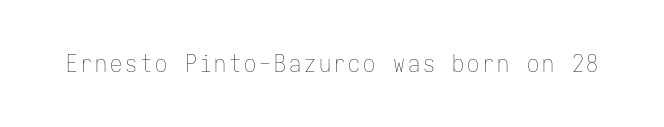
Only glyphs here, with clear space below each row. Posture: upright roman. The font is comparable to plain body text, perhaps lighter.
